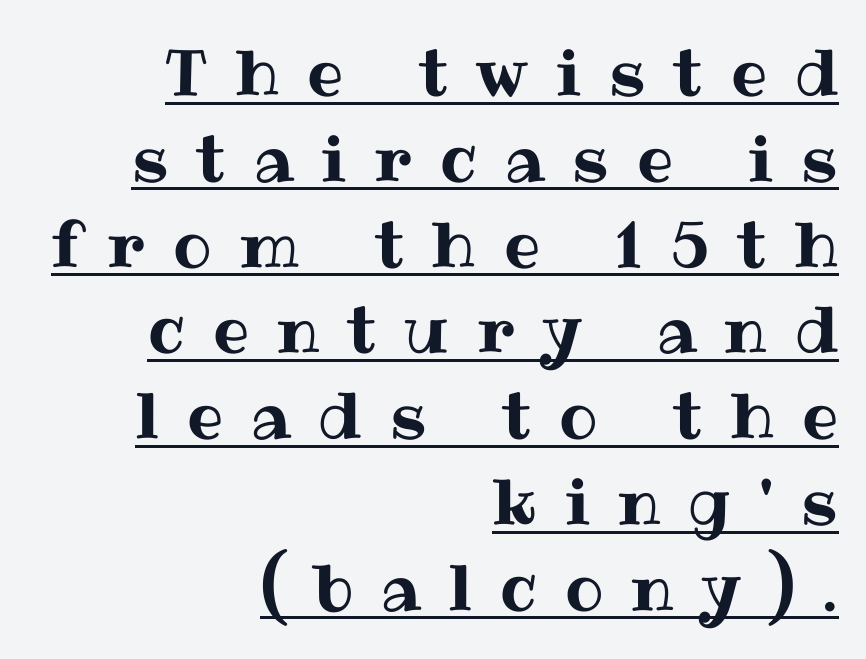
Q: Is the text italic (slanted)? A: No, it is upright.
Q: Is the text underlined? A: Yes.
Q: How is the paragraph aligned? A: Right-aligned.
Q: Is the spacing between letters normal or unusually wide? A: Unusually wide.
Q: Is the spacing between lines tight, normal or loose? A: Normal.
Q: Width (condensed, normal, or wide)? A: Normal.
Q: Stroke contrast? A: Medium.
Q: x-height? A: Medium.
Q: Monospaced? A: No.
